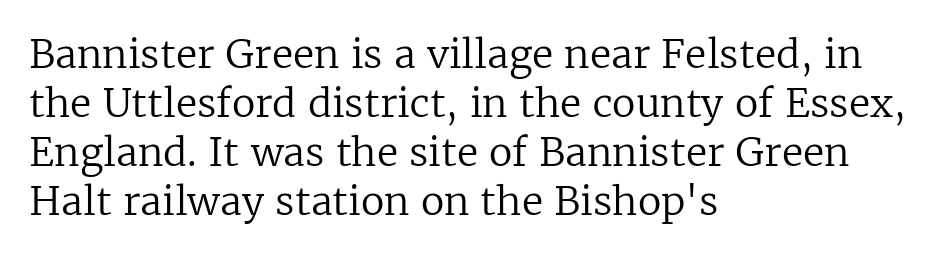
The image shows 39 px regular-weight serif type, upright; set left-aligned, normal line spacing (1.26x), normal letter spacing, not underlined; low stroke contrast and a medium x-height.
